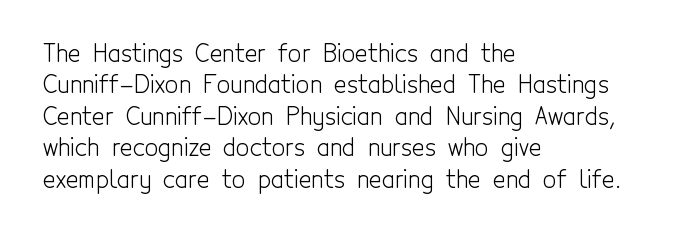
{"italic": "no", "bold": "no", "underline": "no", "align": "left", "line_spacing": "normal", "line_spacing_ratio": 1.31, "letter_spacing": "normal", "letter_spacing_em": 0.0, "glyph_px": 24}
